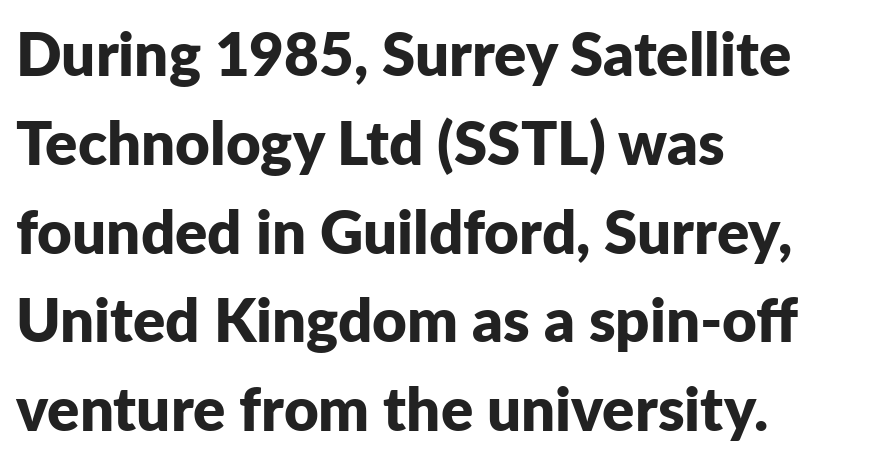
The image shows 60 px bold sans-serif type, upright; set left-aligned, normal line spacing (1.48x), normal letter spacing, not underlined; low stroke contrast and a medium x-height.
